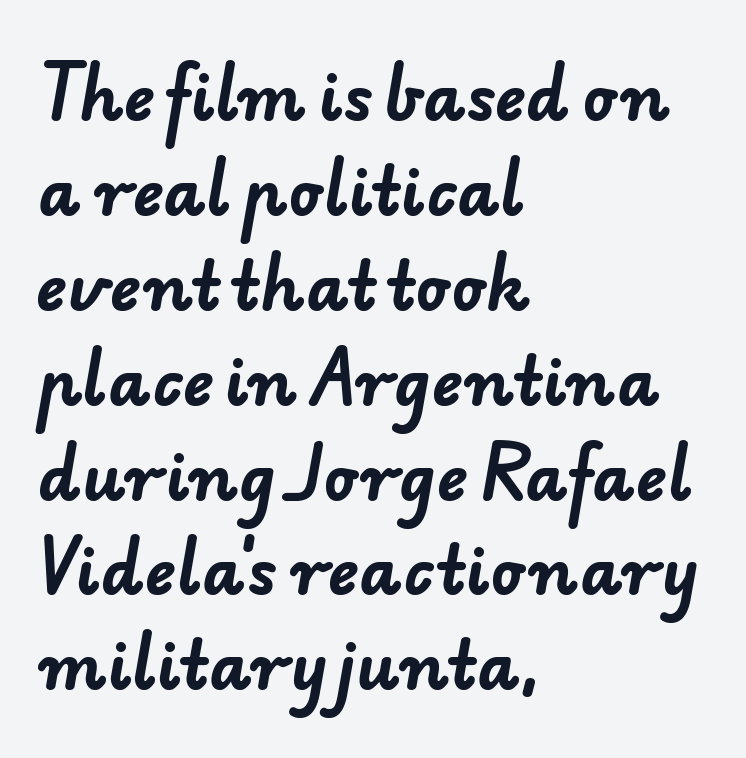
The image shows 65 px bold sans-serif type; set left-aligned, normal line spacing (1.46x), normal letter spacing, not underlined; low stroke contrast and a small x-height.
